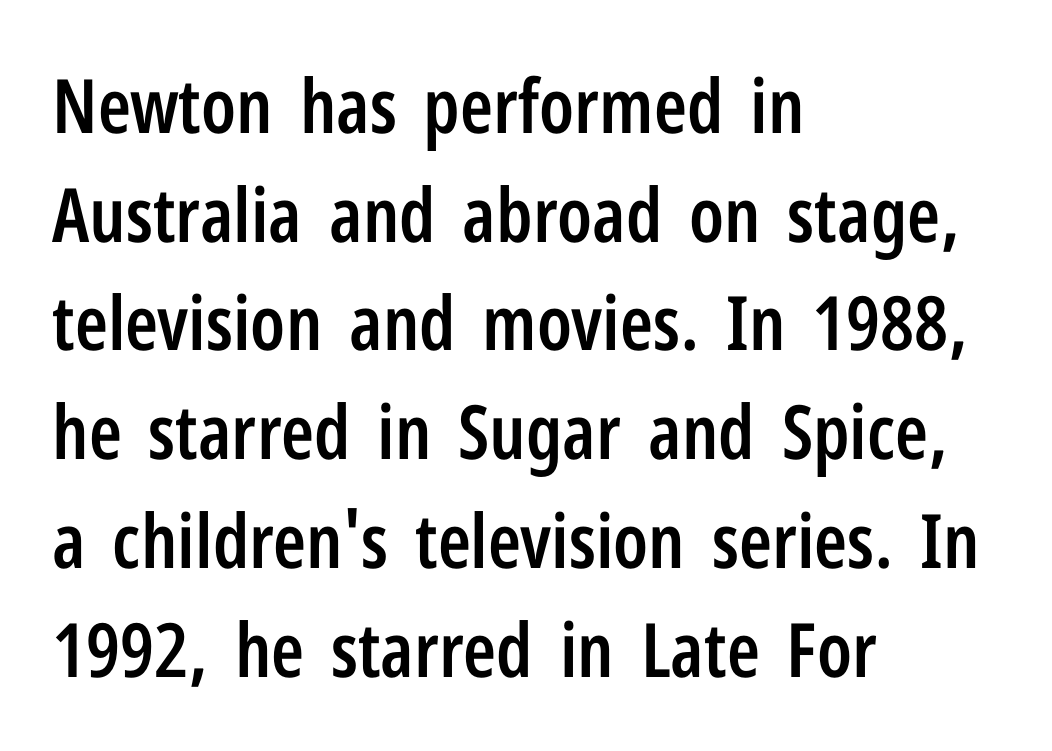
The image shows 75 px semibold, condensed sans-serif type, upright; set left-aligned, normal line spacing (1.45x), normal letter spacing, not underlined; low stroke contrast and a medium x-height.
